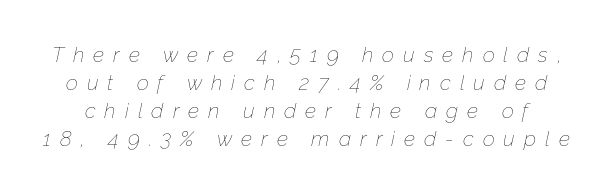
{"italic": "yes", "lean": "right", "slant_degrees": 12, "bold": "no", "underline": "no", "line_spacing": "normal", "line_spacing_ratio": 1.33, "letter_spacing": "wide", "letter_spacing_em": 0.43, "glyph_px": 21}
